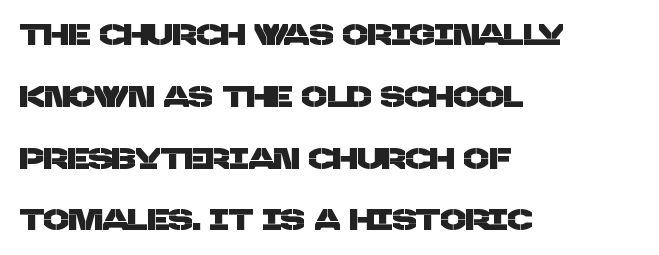
The block of text is sparse from top to bottom, with ample space between rows. The line texture is even and compact thanks to regular tracking. Quick note: underline off. These lines are set flush left with a ragged right edge. The designer went with a sans here, leaving each stem footless.
